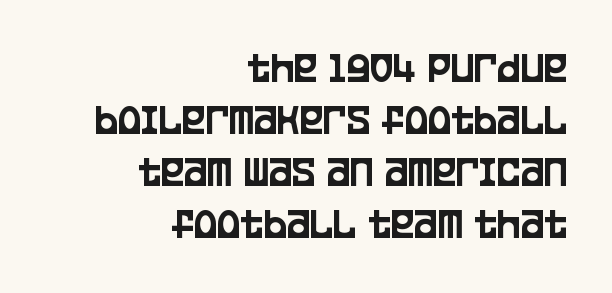
{"serif": "no", "italic": "no", "width": "condensed", "stroke_contrast": "low", "x_height": "large", "monospaced": "no", "underline": "no", "align": "right", "line_spacing_ratio": 1.18, "letter_spacing": "normal", "letter_spacing_em": 0.0, "glyph_px": 44}
